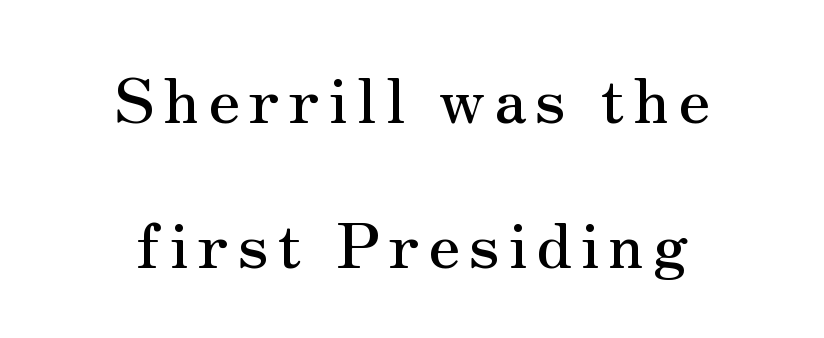
{"serif": "yes", "italic": "no", "width": "normal", "stroke_contrast": "medium", "x_height": "small", "monospaced": "no", "underline": "no", "align": "center", "line_spacing": "loose", "line_spacing_ratio": 2.34, "glyph_px": 62}
